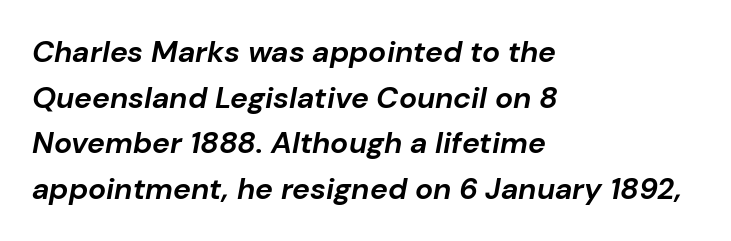
The image shows 30 px bold type, italic (leaning right); set left-aligned, normal line spacing (1.52x), normal letter spacing, not underlined; low stroke contrast and a medium x-height.
